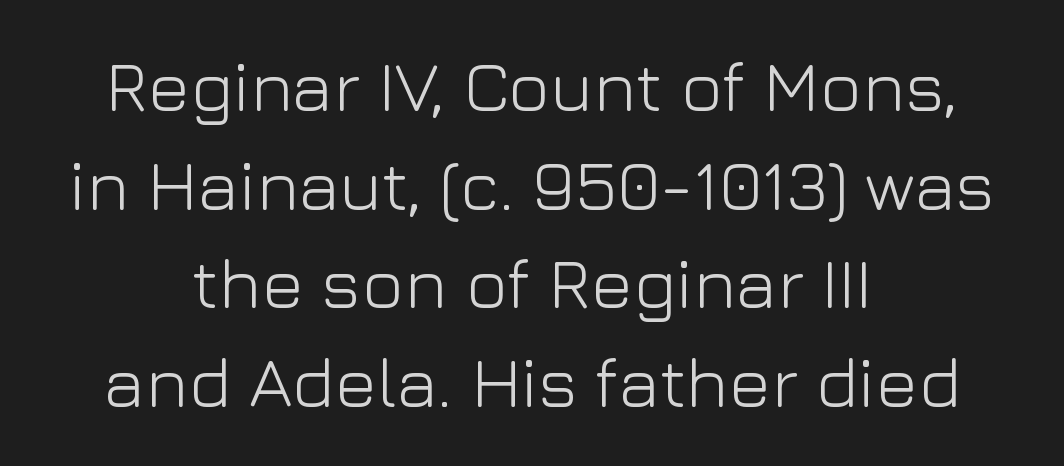
{"serif": "no", "italic": "no", "bold": "no", "weight": "light", "width": "normal", "stroke_contrast": "low", "x_height": "medium", "monospaced": "no", "underline": "no", "align": "center", "line_spacing": "normal", "line_spacing_ratio": 1.39, "letter_spacing": "normal", "letter_spacing_em": 0.0, "glyph_px": 71}
